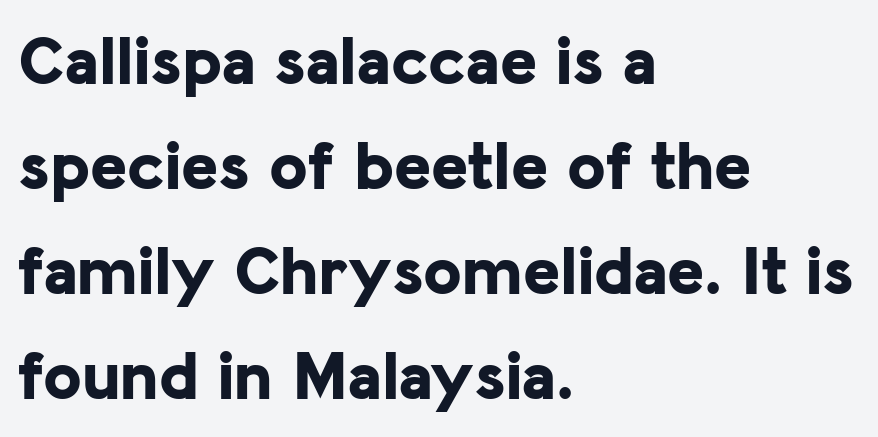
The image shows 70 px bold sans-serif type, upright; set left-aligned, normal line spacing (1.5x), normal letter spacing, not underlined; low stroke contrast and a medium x-height.
